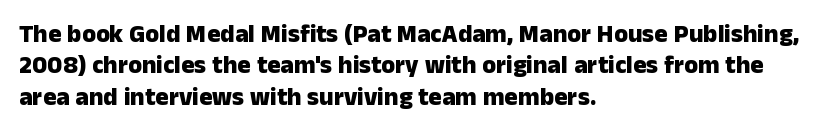
The image shows 25 px bold type, upright; set left-aligned, normal line spacing (1.26x), normal letter spacing, not underlined.
